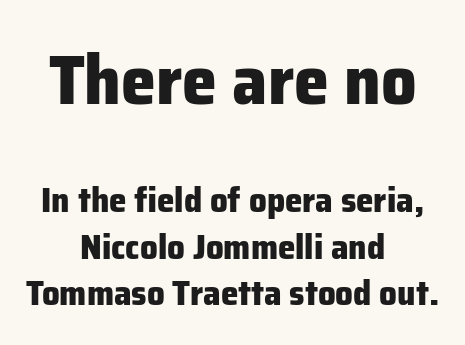
Q: Is the text bold? A: Yes.
Q: Is the text italic (slanted)? A: No, it is upright.
Q: Is the typeface a serif or a sans-serif typeface? A: Sans-serif.
Q: Is the text underlined? A: No.
Q: How is the paragraph aligned? A: Centered.
Q: Is the spacing between letters normal or unusually wide? A: Normal.
Q: Is the spacing between lines tight, normal or loose? A: Normal.
Q: Which block of text is set in a larger size, the first (top) or the second (bottom)? A: The first (top) one.
Q: Width (condensed, normal, or wide)? A: Normal.
Q: Stroke contrast? A: Low.
Q: x-height? A: Medium.
Q: Monospaced? A: No.
